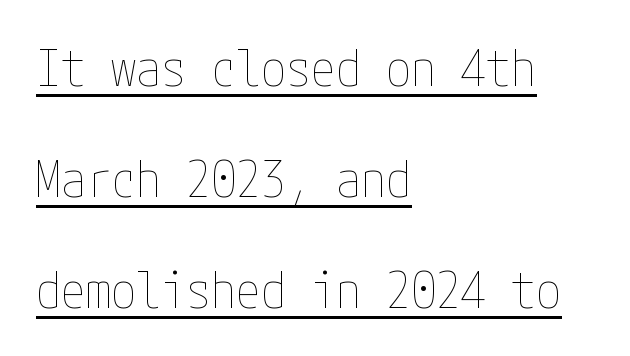
{"italic": "no", "bold": "no", "weight": "thin", "width": "condensed", "stroke_contrast": "low", "x_height": "medium", "underline": "yes", "align": "left", "line_spacing": "loose", "line_spacing_ratio": 2.22, "letter_spacing": "normal", "letter_spacing_em": 0.0, "glyph_px": 50}
